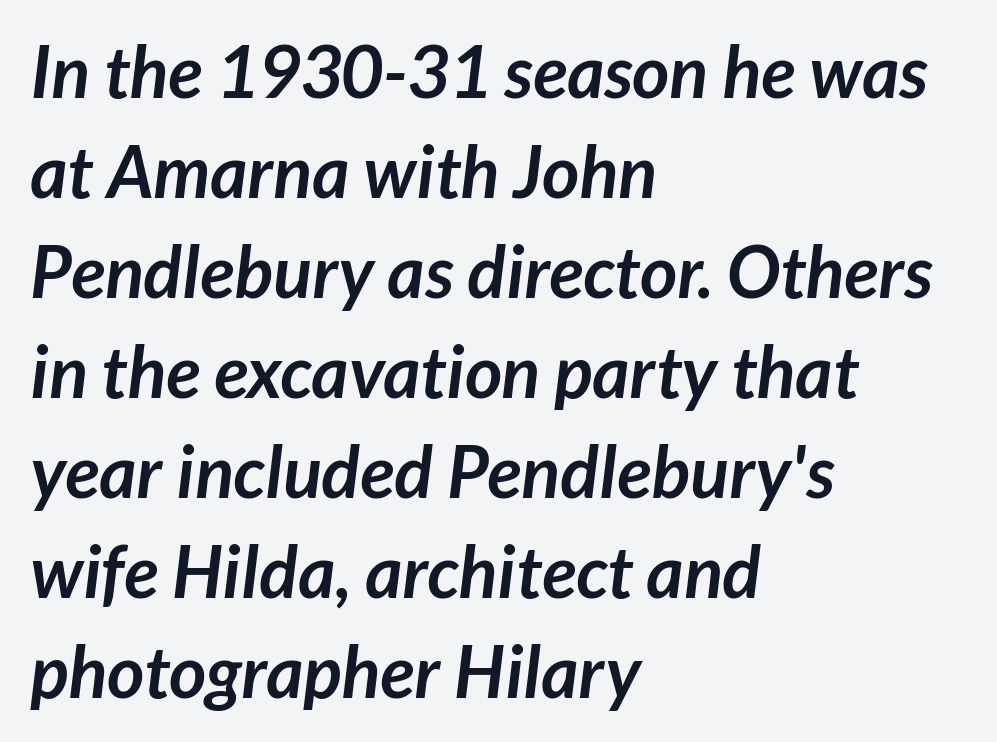
Q: Is the text bold? A: Yes.
Q: Is the typeface a serif or a sans-serif typeface? A: Sans-serif.
Q: Is the text underlined? A: No.
Q: How is the paragraph aligned? A: Left-aligned.
Q: Is the spacing between letters normal or unusually wide? A: Normal.
Q: Is the spacing between lines tight, normal or loose? A: Normal.
Q: Width (condensed, normal, or wide)? A: Normal.
Q: Stroke contrast? A: Low.
Q: x-height? A: Medium.
Q: Monospaced? A: No.
